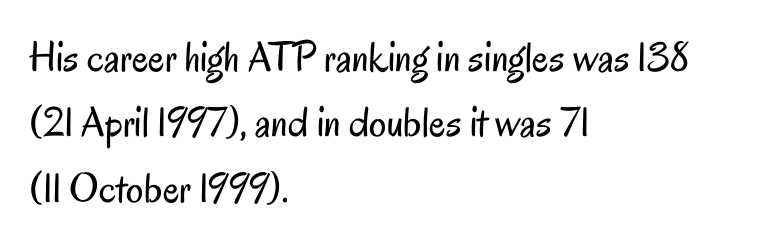
{"serif": "no", "italic": "no", "bold": "no", "weight": "regular", "width": "condensed", "stroke_contrast": "low", "x_height": "small", "monospaced": "no", "underline": "no", "align": "left", "line_spacing": "normal", "line_spacing_ratio": 1.52, "letter_spacing": "normal", "letter_spacing_em": 0.0, "glyph_px": 43}
